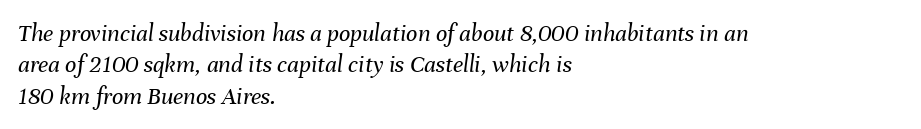
Q: Is the text bold? A: No.
Q: Is the text italic (slanted)? A: Yes, it leans right by about 8 degrees.
Q: Is the text underlined? A: No.
Q: How is the paragraph aligned? A: Left-aligned.
Q: Is the spacing between letters normal or unusually wide? A: Normal.
Q: Is the spacing between lines tight, normal or loose? A: Normal.
